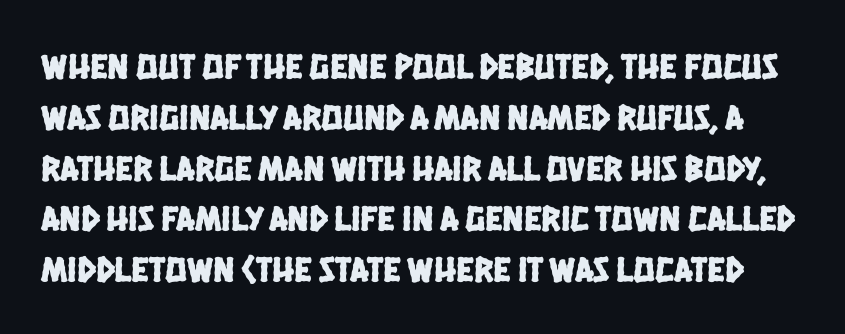
{"serif": "no", "width": "condensed", "stroke_contrast": "low", "x_height": "large", "monospaced": "no", "underline": "no", "line_spacing": "normal", "line_spacing_ratio": 1.41, "letter_spacing": "normal", "letter_spacing_em": 0.0, "glyph_px": 36}
